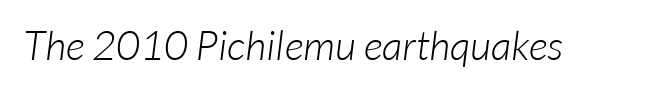
Standard letterfit; no display-style spreading of the glyphs. Only glyphs here, with clear space below each row. The face looks like a standard text weight, possibly lighter. This is sans-serif lettering, the kind often seen on screens and signage. Note the varied advance widths — an 'i' is clearly narrower than an 'm'.
